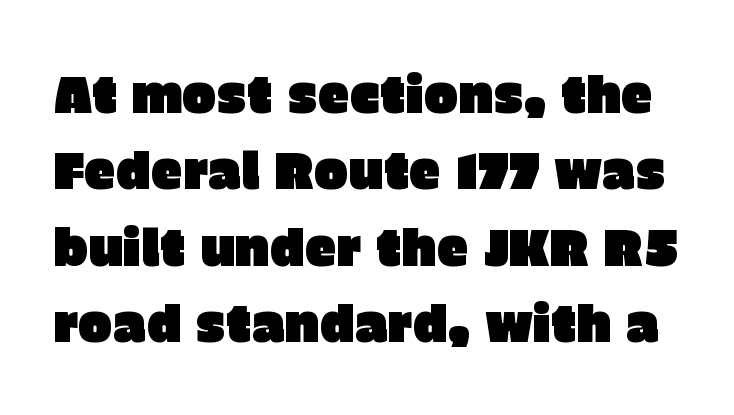
Q: Is the text italic (slanted)? A: No, it is upright.
Q: Is the typeface a serif or a sans-serif typeface? A: Sans-serif.
Q: Is the text underlined? A: No.
Q: Is the spacing between letters normal or unusually wide? A: Normal.
Q: Is the spacing between lines tight, normal or loose? A: Normal.
Q: Width (condensed, normal, or wide)? A: Normal.
Q: Stroke contrast? A: Low.
Q: x-height? A: Large.
Q: Monospaced? A: No.
